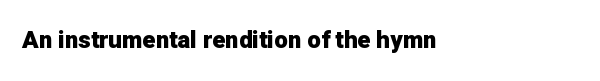
Q: Is the text bold? A: Yes.
Q: Is the text italic (slanted)? A: No, it is upright.
Q: Is the text underlined? A: No.
Q: How is the paragraph aligned? A: Left-aligned.
Q: Is the spacing between letters normal or unusually wide? A: Normal.
